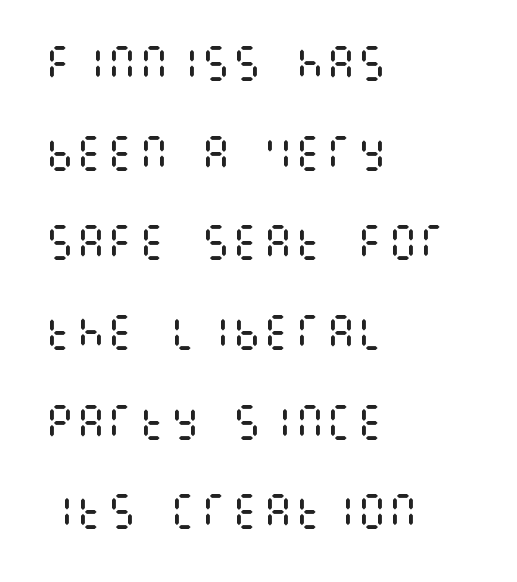
The image shows 39 px regular-weight, condensed type, upright; set left-aligned, loose line spacing (2.3x), normal letter spacing, not underlined; medium stroke contrast and a large x-height.
